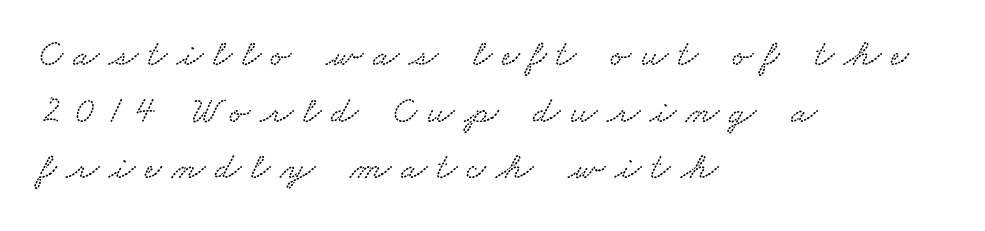
The image shows 38 px wide type; set left-aligned, normal line spacing (1.49x), unusually wide letter spacing (+0.26 em), not underlined; low stroke contrast and a small x-height.
